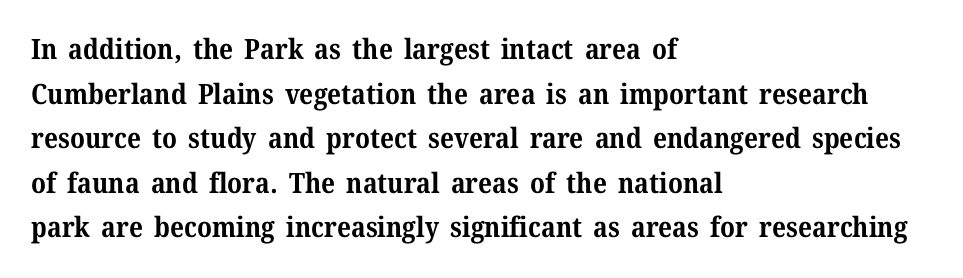
The image shows 28 px bold serif type, upright; set left-aligned, normal line spacing (1.59x), normal letter spacing, not underlined; medium stroke contrast and a medium x-height.
